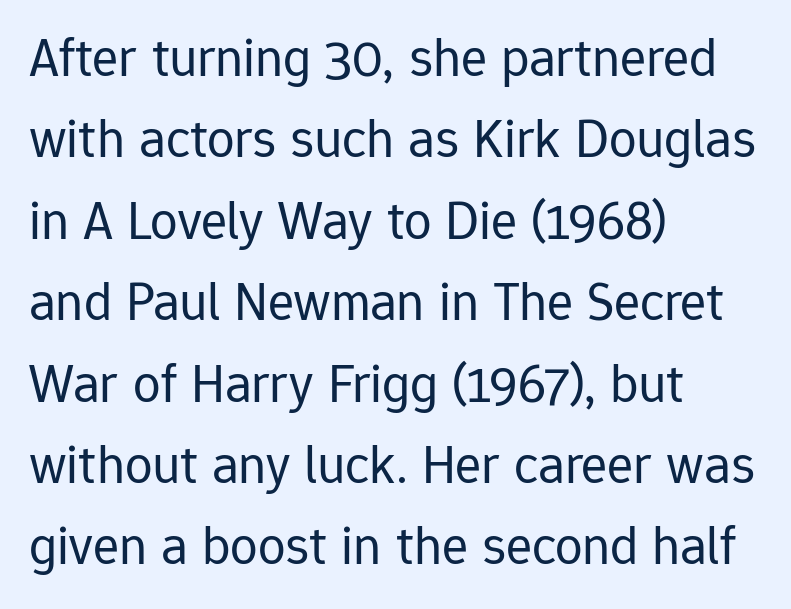
Q: Is the text bold? A: No.
Q: Is the text italic (slanted)? A: No, it is upright.
Q: Is the typeface a serif or a sans-serif typeface? A: Sans-serif.
Q: Is the text underlined? A: No.
Q: How is the paragraph aligned? A: Left-aligned.
Q: Is the spacing between letters normal or unusually wide? A: Normal.
Q: Is the spacing between lines tight, normal or loose? A: Normal.
Q: Width (condensed, normal, or wide)? A: Normal.
Q: Stroke contrast? A: Low.
Q: x-height? A: Medium.
Q: Monospaced? A: No.
